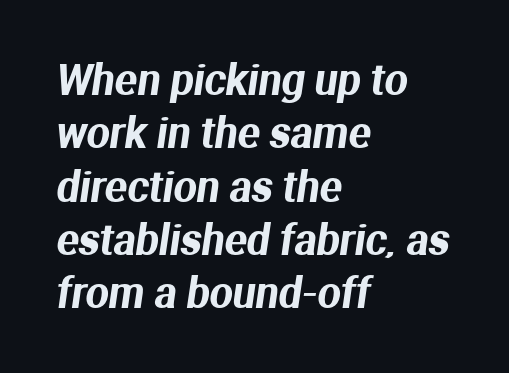
Does the copy run flush right? No — it runs flush left. The designer went with a sans here, leaving each stem footless. The face used here is proportionally spaced, like ordinary book or web type. Characters follow at the spacing the type designer built in. If you measured baseline to baseline, you'd find a middling distance. Clear beneath every line of the passage.
